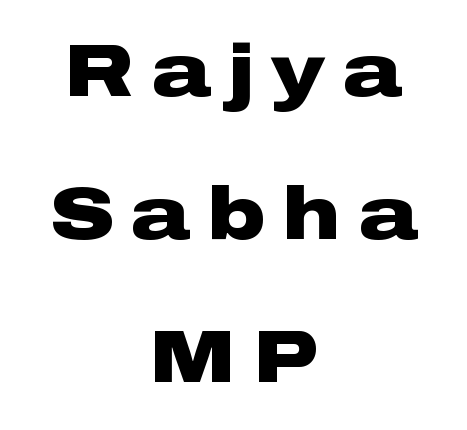
Check where the strokes stop: nothing finishes them off — pure sans. Short and long lines alike share a common midpoint. Its strokes are broad and dark, the hallmark of bold type. Whoever set this chose breathing room over compactness in the vertical rhythm. The specimen omits any rule beneath the text block's lines.
